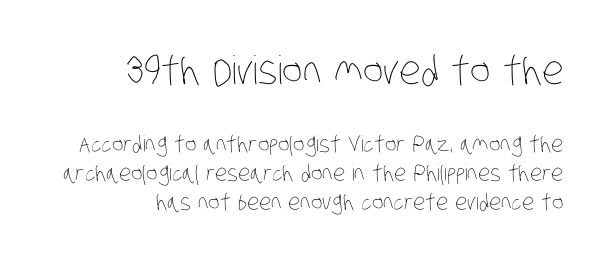
Q: Is the text bold? A: No.
Q: Is the text underlined? A: No.
Q: Is the spacing between letters normal or unusually wide? A: Normal.
Q: Is the spacing between lines tight, normal or loose? A: Normal.
Q: Which block of text is set in a larger size, the first (top) or the second (bottom)? A: The first (top) one.
Q: Width (condensed, normal, or wide)? A: Condensed.
Q: Stroke contrast? A: Low.
Q: x-height? A: Large.
Q: Monospaced? A: No.
